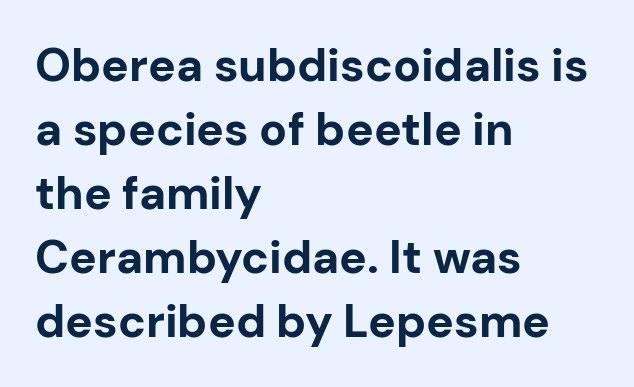
The image shows 46 px bold sans-serif type, upright; set left-aligned, normal line spacing (1.39x), normal letter spacing, not underlined; low stroke contrast and a medium x-height.
